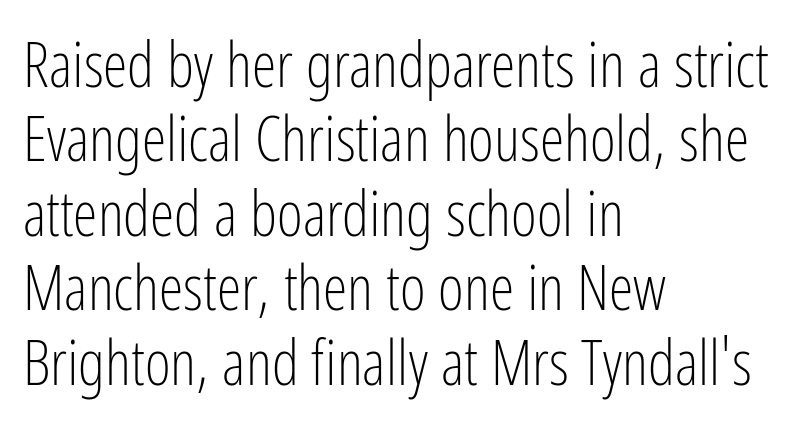
{"serif": "no", "italic": "no", "bold": "no", "weight": "light", "width": "condensed", "stroke_contrast": "low", "x_height": "medium", "monospaced": "no", "underline": "no", "align": "left", "line_spacing_ratio": 1.2, "letter_spacing": "normal", "letter_spacing_em": 0.0, "glyph_px": 62}
